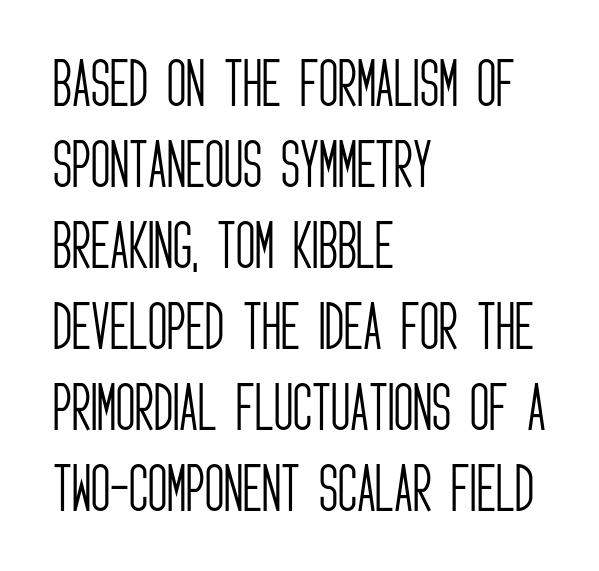
When letters stand straight like this, we call the style roman or upright. The compositor pushed each line to the left boundary. This sample has the flowing, uneven cadence of proportional lettering. Note: no serifs on the glyphs. The zone under the glyphs is completely vacant.
